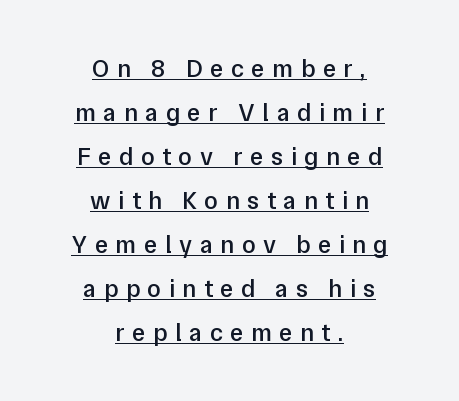
Which margin do the lines hug? Neither — every line sits in the middle. Glyph-to-glyph distance is far greater than everyday printed text. Vertical strokes here are truly vertical. Summary of weight: moderately heavy, a semibold. Underline: present.
